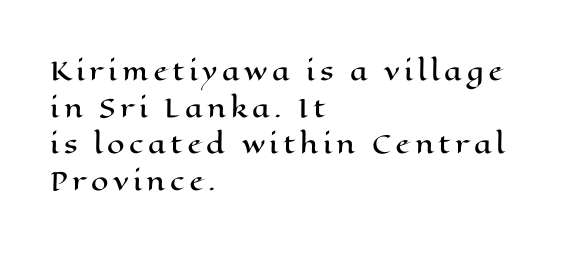
Plain, unruled lines of type. Nope, not italic — everything's standing straight. Baseline-to-baseline distance is the conventional proportion of letter height. Horizontally, the lines are justified to the leading edge only.
